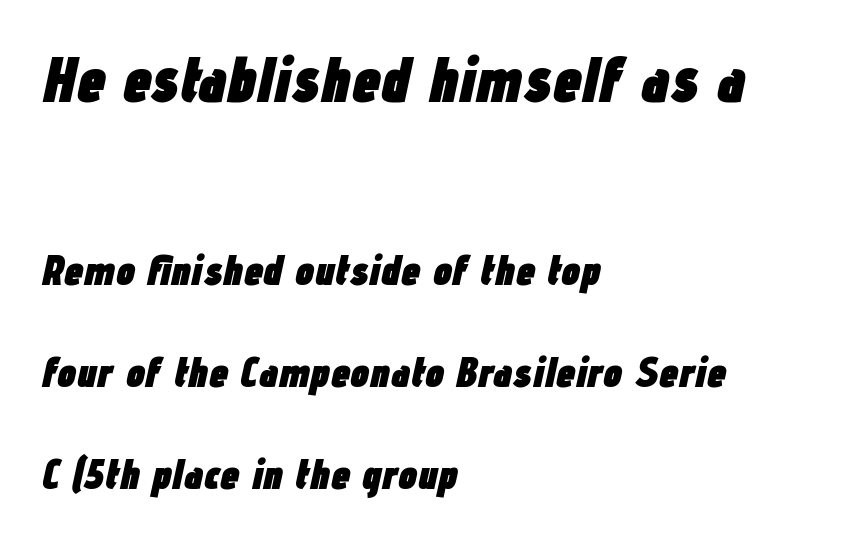
{"italic": "yes", "lean": "right", "slant_degrees": 12, "bold": "yes", "weight": "heavy", "width": "condensed", "stroke_contrast": "low", "x_height": "medium", "monospaced": "no", "underline": "no", "align": "left", "line_spacing": "loose", "line_spacing_ratio": 2.37, "letter_spacing": "normal", "letter_spacing_em": 0.0, "larger_block": "first", "size_ratio": 1.49, "glyph_px": 64}
